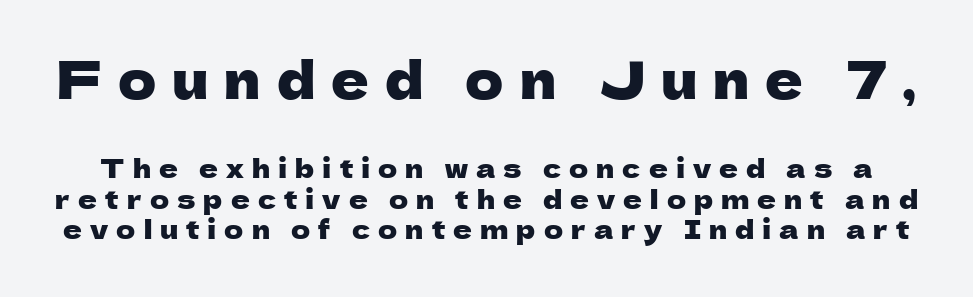
The image shows 52 px sans-serif type, upright; set line spacing 1.17x, unusually wide letter spacing (+0.31 em), not underlined; the first (top) block is 2.0x larger; low stroke contrast and a medium x-height.
